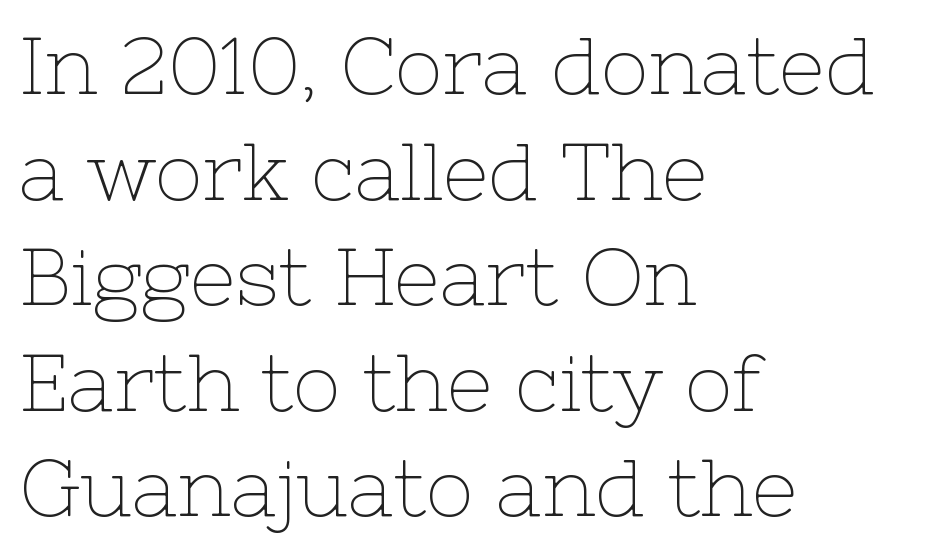
Q: Is the text bold? A: No.
Q: Is the text italic (slanted)? A: No, it is upright.
Q: Is the typeface a serif or a sans-serif typeface? A: Serif.
Q: Is the text underlined? A: No.
Q: How is the paragraph aligned? A: Left-aligned.
Q: Is the spacing between letters normal or unusually wide? A: Normal.
Q: Is the spacing between lines tight, normal or loose? A: Normal.
Q: Width (condensed, normal, or wide)? A: Normal.
Q: Stroke contrast? A: Low.
Q: x-height? A: Medium.
Q: Monospaced? A: No.
